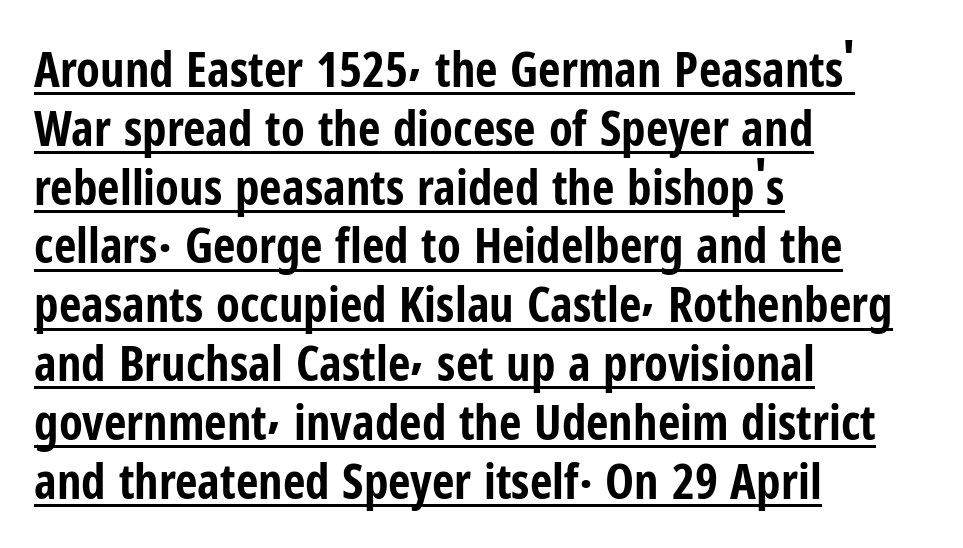
Note the varied advance widths — an 'i' is clearly narrower than an 'm'. A student would call this left alignment; a typographer would say flush left, rag right. Notice how thick the strokes are: this is what a full bold looks like. No feet cap the strokes, marking this as sans-serif type. The specimen includes a rule beneath the text block's lines. This sample uses plain, unmodified letter spacing.
